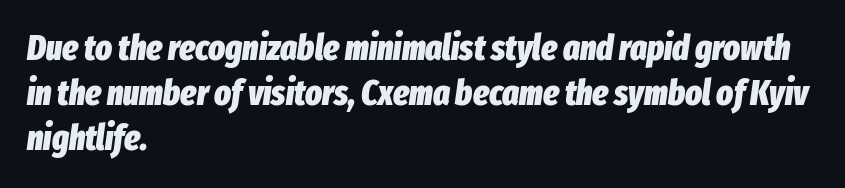
Italic: yes, the glyphs are oblique. The designer left line spacing at the default. Notice how thick the strokes are: this is what a full bold looks like. Horizontally, the lines are justified to the leading edge only.
